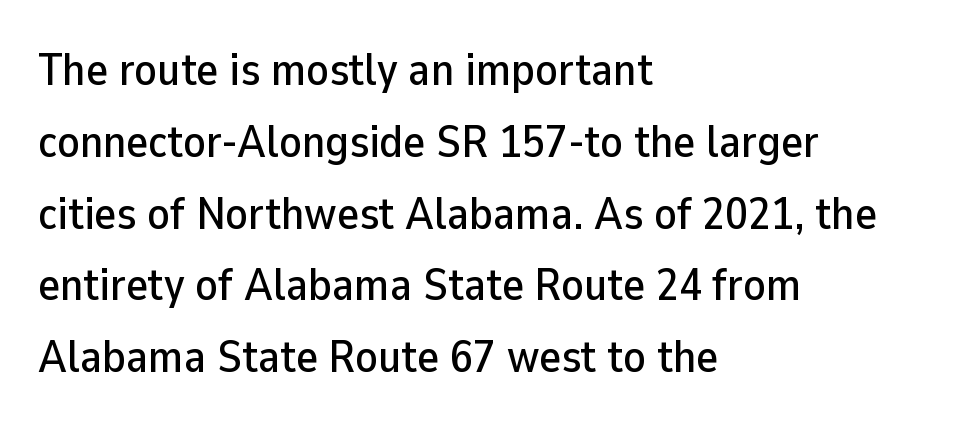
{"serif": "no", "italic": "no", "width": "normal", "stroke_contrast": "low", "x_height": "medium", "monospaced": "no", "underline": "no", "align": "left", "line_spacing": "normal", "line_spacing_ratio": 1.56, "letter_spacing": "normal", "letter_spacing_em": 0.0, "glyph_px": 46}
